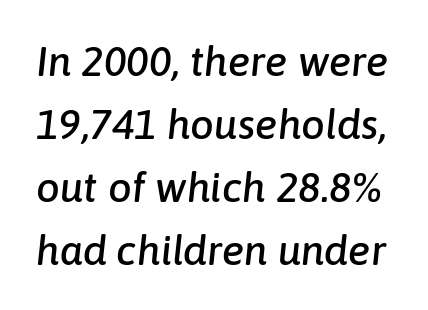
Q: Is the text italic (slanted)? A: Yes, it leans right by about 6 degrees.
Q: Is the text underlined? A: No.
Q: Is the spacing between letters normal or unusually wide? A: Normal.
Q: Is the spacing between lines tight, normal or loose? A: Normal.
Q: Width (condensed, normal, or wide)? A: Normal.
Q: Stroke contrast? A: Low.
Q: x-height? A: Medium.
Q: Monospaced? A: No.
